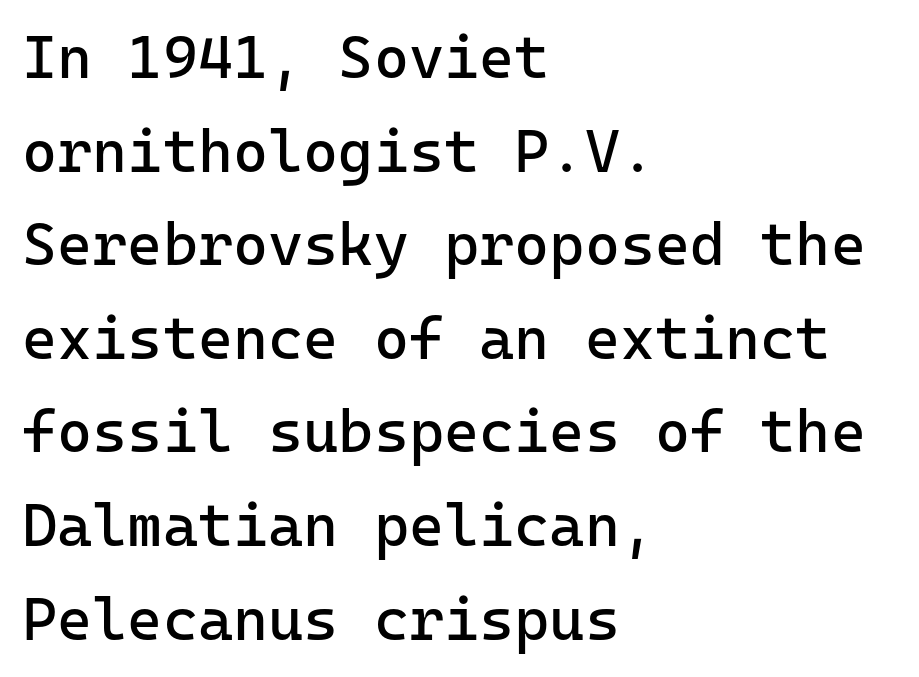
No heavy texture on the line: the type isn't bold. Is this a fixed-width face? Yes — each glyph sits in an identical cell. Summary of vertical rhythm: regular, with standard interline spacing. The gaps between neighbouring characters are ordinary and unremarkable.
